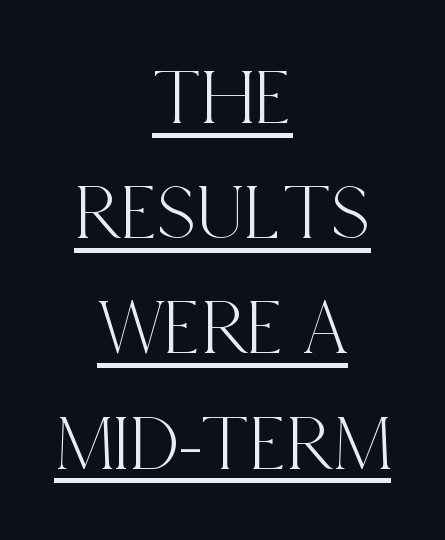
Q: Is the text italic (slanted)? A: No, it is upright.
Q: Is the typeface a serif or a sans-serif typeface? A: Serif.
Q: Is the text underlined? A: Yes.
Q: How is the paragraph aligned? A: Centered.
Q: Is the spacing between letters normal or unusually wide? A: Normal.
Q: Is the spacing between lines tight, normal or loose? A: Normal.
Q: Width (condensed, normal, or wide)? A: Condensed.
Q: x-height? A: Large.
Q: Monospaced? A: No.
